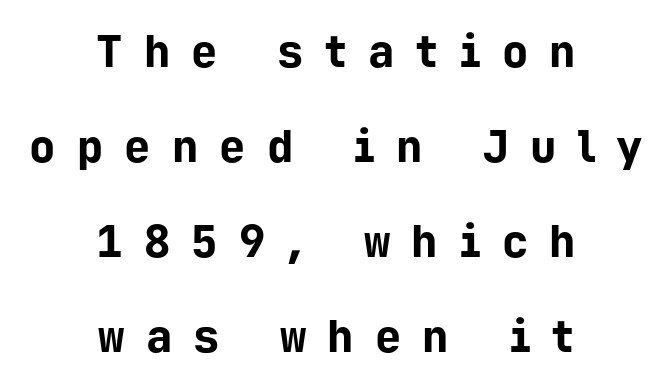
{"serif": "no", "italic": "no", "bold": "yes", "weight": "bold", "width": "normal", "stroke_contrast": "low", "x_height": "medium", "monospaced": "yes", "underline": "no", "align": "center", "line_spacing": "loose", "line_spacing_ratio": 2.16, "letter_spacing": "wide", "letter_spacing_em": 0.48, "glyph_px": 44}
